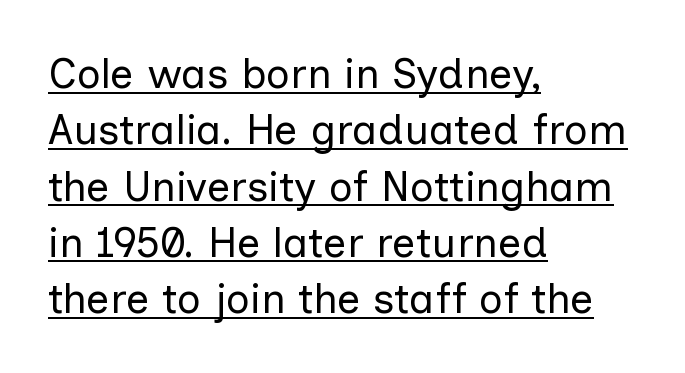
{"serif": "no", "italic": "no", "bold": "no", "weight": "regular", "width": "normal", "stroke_contrast": "low", "x_height": "medium", "monospaced": "no", "underline": "yes", "align": "left", "line_spacing": "normal", "line_spacing_ratio": 1.34, "letter_spacing": "normal", "letter_spacing_em": 0.0, "glyph_px": 42}
